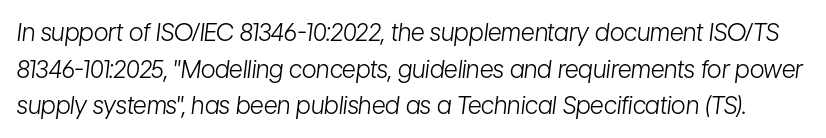
Q: Is the text bold? A: No.
Q: Is the text italic (slanted)? A: Yes, it leans right by about 7 degrees.
Q: Is the text underlined? A: No.
Q: Is the spacing between letters normal or unusually wide? A: Normal.
Q: Is the spacing between lines tight, normal or loose? A: Normal.
